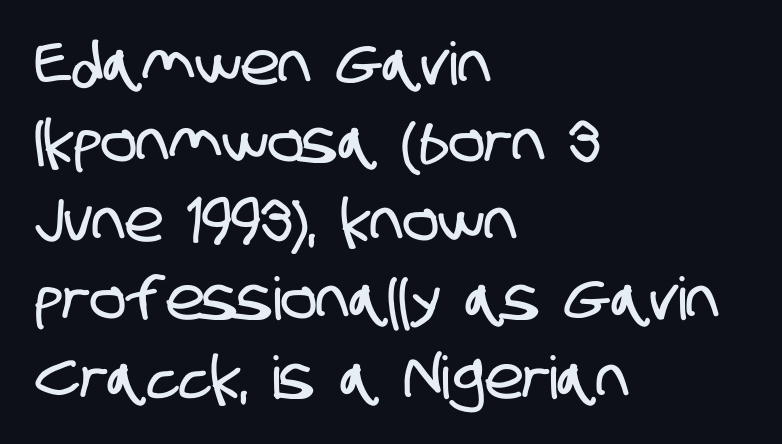
The foot of each line stays bare and open. A sans-serif font was chosen for this passage. Do the characters align in a grid? No, the font is proportional. The rendering anchors every line to the left-hand side. Is the letter spacing exaggerated? No — it looks like the ordinary default.
